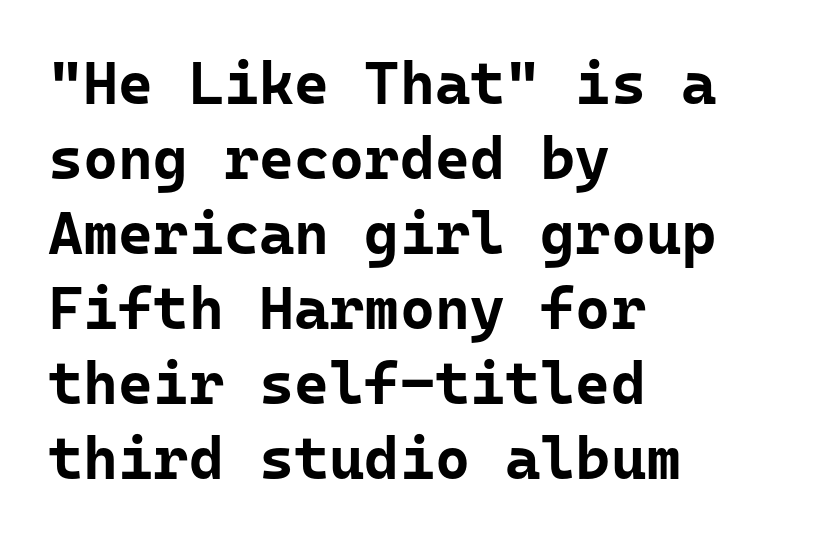
Q: Is the text bold? A: Yes.
Q: Is the text italic (slanted)? A: No, it is upright.
Q: Is the typeface a serif or a sans-serif typeface? A: Sans-serif.
Q: Is the text underlined? A: No.
Q: How is the paragraph aligned? A: Left-aligned.
Q: Is the spacing between letters normal or unusually wide? A: Normal.
Q: Is the spacing between lines tight, normal or loose? A: Normal.
Q: Width (condensed, normal, or wide)? A: Normal.
Q: Stroke contrast? A: Low.
Q: x-height? A: Medium.
Q: Monospaced? A: Yes.
